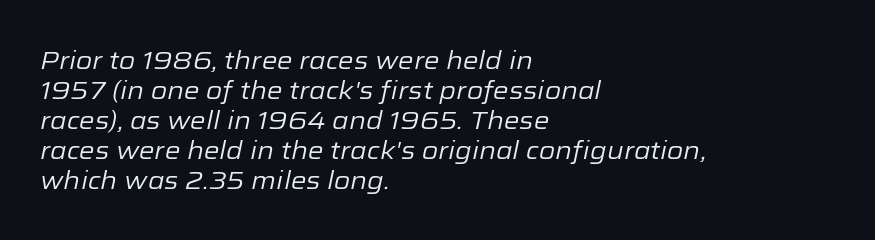
The text block is weighted toward the left margin, trailing off unevenly rightward. Nothing heavy about these letters — not bold at all. Observe the ordinary spacing: letters are neighbours, not strangers. A bare baseline throughout the passage. Yep, that's italic — everything's leaning.
